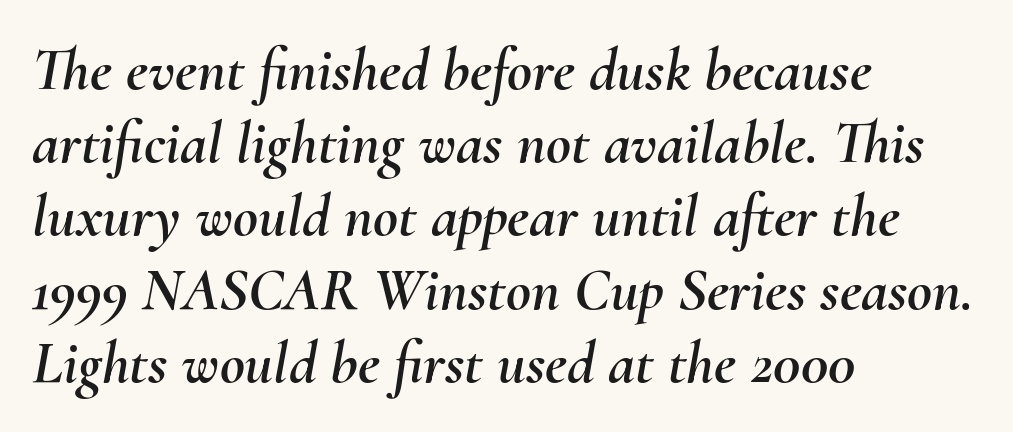
The image shows 61 px text type, italic (leaning right); set left-aligned, line spacing 1.2x, normal letter spacing, not underlined; medium stroke contrast and a small x-height.
